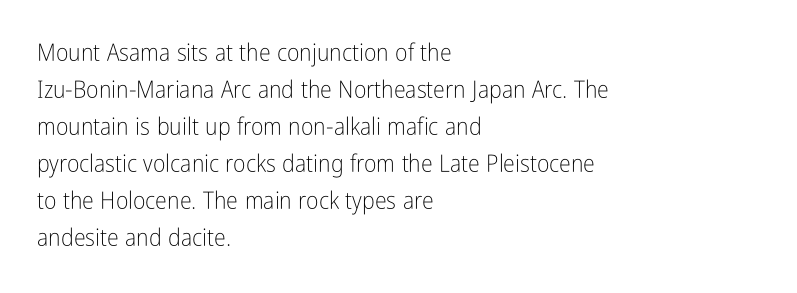
Q: Is the text bold? A: No.
Q: Is the text italic (slanted)? A: No, it is upright.
Q: Is the text underlined? A: No.
Q: How is the paragraph aligned? A: Left-aligned.
Q: Is the spacing between letters normal or unusually wide? A: Normal.
Q: Is the spacing between lines tight, normal or loose? A: Normal.
